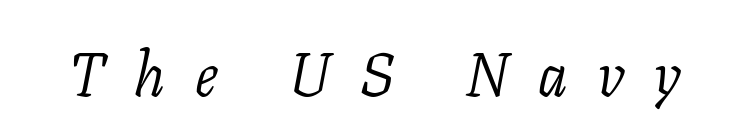
Q: Is the text bold? A: No.
Q: Is the text italic (slanted)? A: Yes, it leans right by about 11 degrees.
Q: Is the typeface a serif or a sans-serif typeface? A: Serif.
Q: Is the text underlined? A: No.
Q: Is the spacing between letters normal or unusually wide? A: Unusually wide.
Q: Width (condensed, normal, or wide)? A: Normal.
Q: Stroke contrast? A: Low.
Q: x-height? A: Medium.
Q: Monospaced? A: No.
